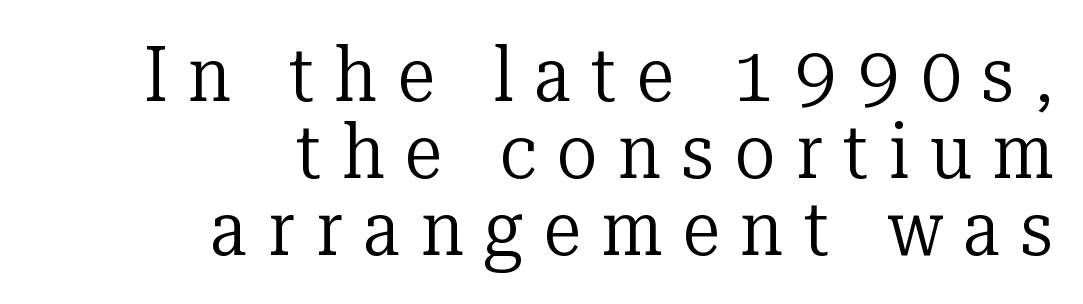
The image shows 76 px regular-weight serif type, upright; set right-aligned, tight line spacing (1.01x), unusually wide letter spacing (+0.27 em), not underlined; low stroke contrast and a medium x-height.
